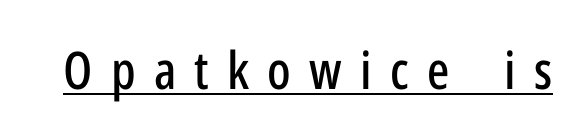
Q: Is the text italic (slanted)? A: No, it is upright.
Q: Is the typeface a serif or a sans-serif typeface? A: Sans-serif.
Q: Is the text underlined? A: Yes.
Q: Is the spacing between letters normal or unusually wide? A: Unusually wide.
Q: Width (condensed, normal, or wide)? A: Condensed.
Q: Stroke contrast? A: Low.
Q: x-height? A: Medium.
Q: Monospaced? A: No.
